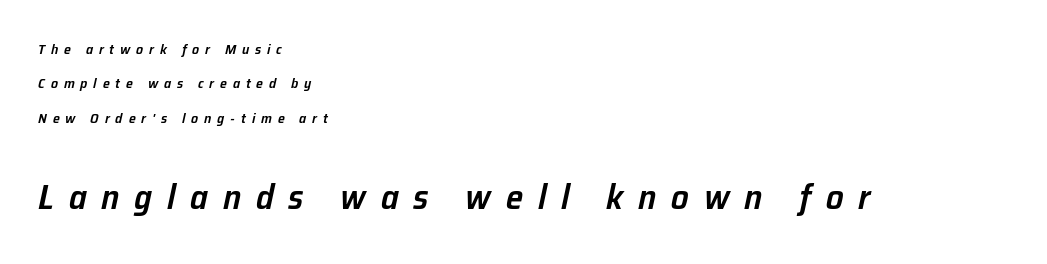
{"italic": "yes", "lean": "right", "slant_degrees": 12, "bold": "semi", "weight": "semibold", "width": "normal", "stroke_contrast": "low", "x_height": "medium", "monospaced": "no", "underline": "no", "align": "left", "line_spacing": "loose", "line_spacing_ratio": 2.46, "letter_spacing": "wide", "letter_spacing_em": 0.42, "larger_block": "second", "size_ratio": 2.5, "glyph_px": 35}
